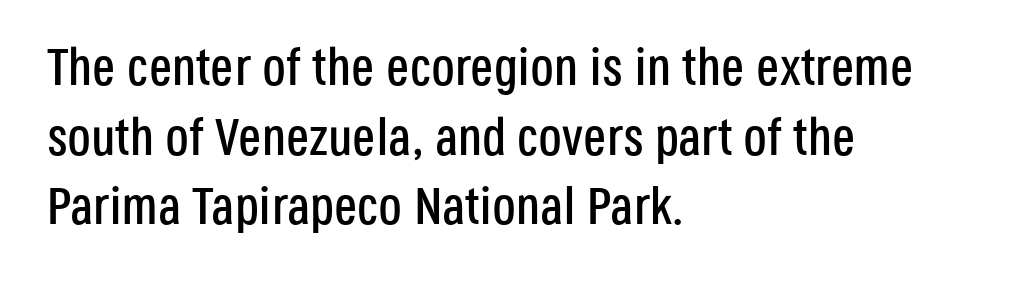
Ascenders rise straight up at ninety degrees. Descenders hang freely into open space. No extra tracking has been applied to these lines. This sample is left-justified, so line endings fall wherever the words run out. The face used here is proportionally spaced, like ordinary book or web type.
